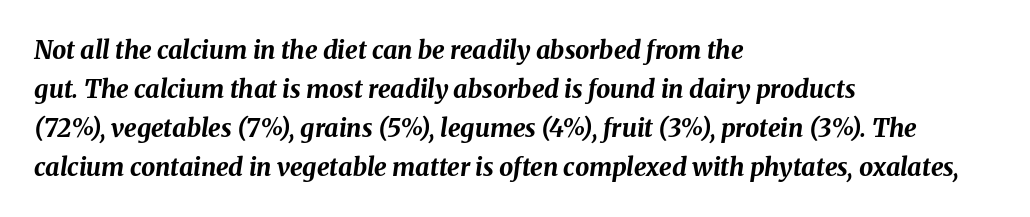
The image shows 25 px bold type, italic (leaning right); set left-aligned, normal line spacing (1.56x), normal letter spacing, not underlined.
